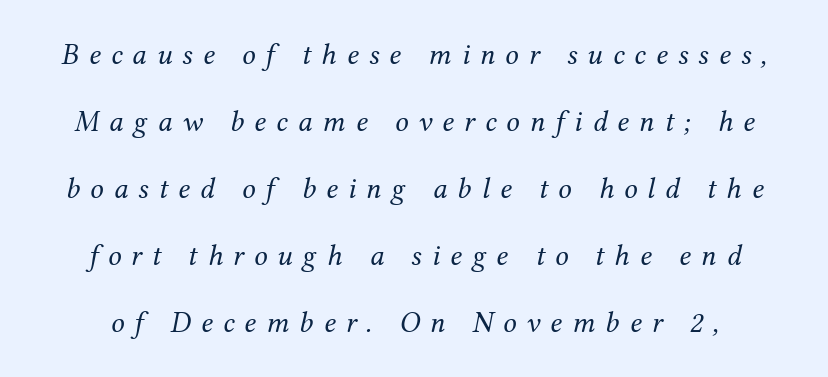
{"serif": "yes", "italic": "yes", "lean": "right", "slant_degrees": 12, "bold": "no", "weight": "regular", "width": "normal", "stroke_contrast": "medium", "x_height": "medium", "monospaced": "no", "underline": "no", "line_spacing": "loose", "line_spacing_ratio": 2.23, "letter_spacing": "wide", "letter_spacing_em": 0.33, "glyph_px": 30}
